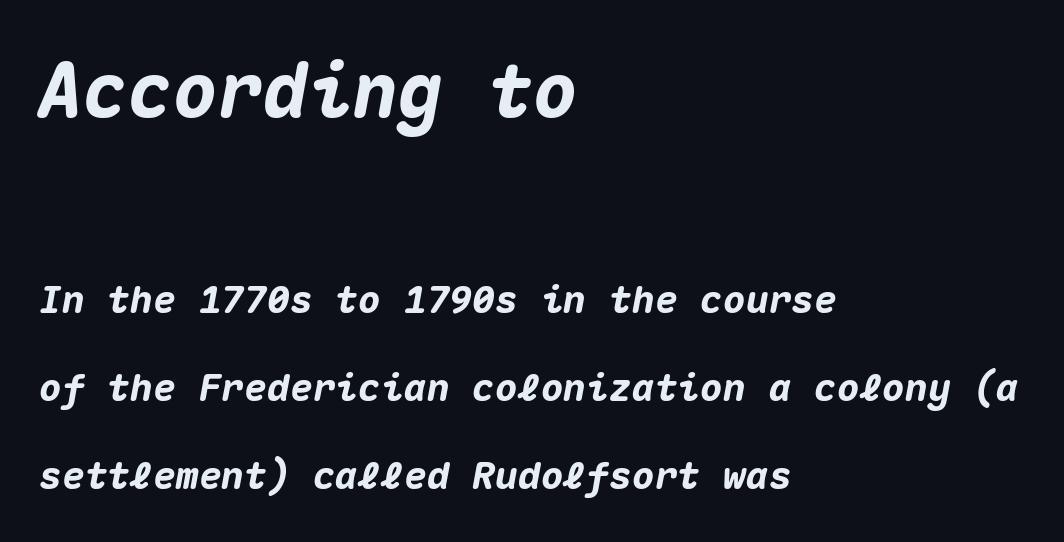
{"italic": "yes", "lean": "right", "slant_degrees": 10, "bold": "yes", "weight": "heavy", "width": "normal", "stroke_contrast": "medium", "x_height": "medium", "monospaced": "yes", "underline": "no", "align": "left", "line_spacing": "loose", "line_spacing_ratio": 2.32, "letter_spacing": "normal", "letter_spacing_em": 0.0, "larger_block": "first", "size_ratio": 1.97, "glyph_px": 75}
